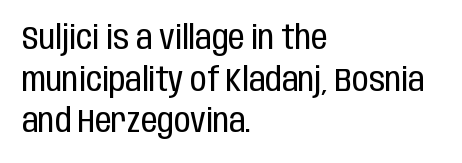
Quick note: underline off. Each stroke keeps to a modest, everyday thickness or less. There is no visible air inserted between adjacent glyphs. Notice how descenders clear the ascenders below comfortably — that's standard leading. Horizontal alignment here is leftward, the default for most running prose. Font category for this specimen: sans-serif.
